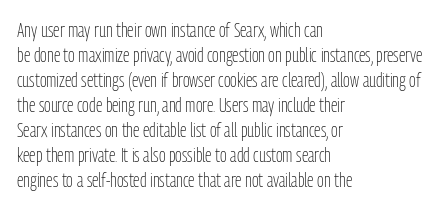
The image shows 20 px text type, upright; set left-aligned, normal line spacing (1.25x), normal letter spacing, not underlined.
